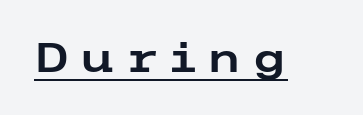
{"serif": "no", "italic": "no", "width": "wide", "stroke_contrast": "low", "x_height": "medium", "underline": "yes", "letter_spacing": "wide", "letter_spacing_em": 0.22, "glyph_px": 41}
